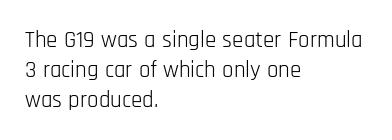
The image shows 23 px text type, upright; set left-aligned, normal line spacing (1.3x), normal letter spacing, not underlined.
